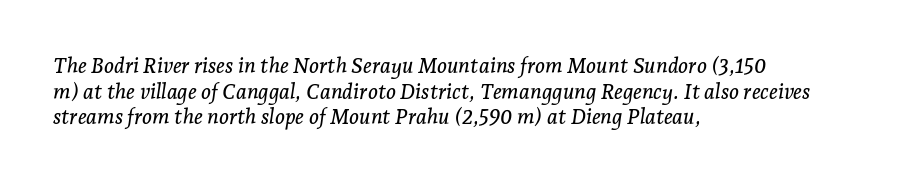
{"italic": "yes", "lean": "right", "slant_degrees": 7, "underline": "no", "align": "left", "line_spacing_ratio": 1.22, "letter_spacing": "normal", "letter_spacing_em": 0.0, "glyph_px": 21}
